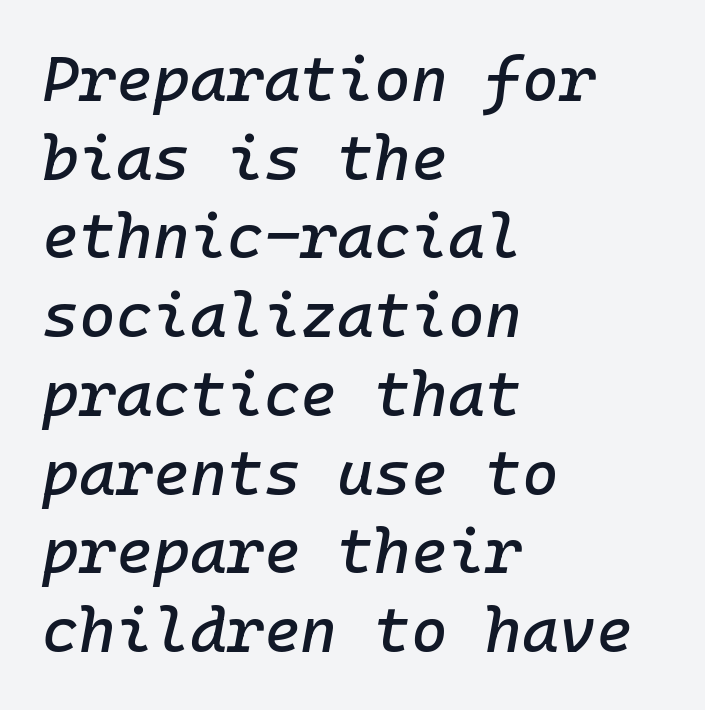
Q: Is the text italic (slanted)? A: Yes, it leans right by about 10 degrees.
Q: Is the text underlined? A: No.
Q: How is the paragraph aligned? A: Left-aligned.
Q: Is the spacing between letters normal or unusually wide? A: Normal.
Q: Is the spacing between lines tight, normal or loose? A: Normal.
Q: Width (condensed, normal, or wide)? A: Normal.
Q: Stroke contrast? A: Low.
Q: x-height? A: Medium.
